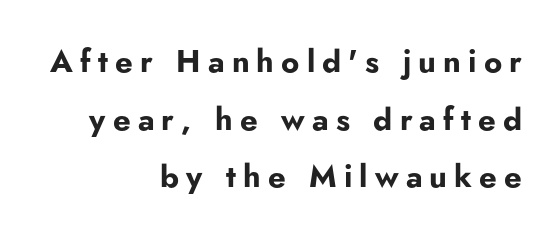
{"serif": "no", "italic": "no", "bold": "yes", "weight": "bold", "width": "normal", "stroke_contrast": "low", "x_height": "small", "monospaced": "no", "underline": "no", "align": "right", "line_spacing_ratio": 1.86, "letter_spacing": "wide", "letter_spacing_em": 0.23, "glyph_px": 31}
